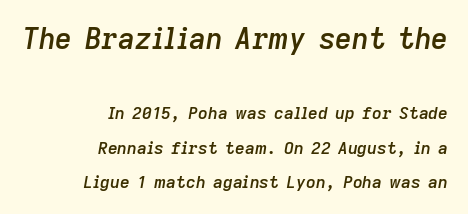
Q: Is the text bold? A: Semi-bold.
Q: Is the text italic (slanted)? A: Yes, it leans right by about 9 degrees.
Q: Is the text underlined? A: No.
Q: How is the paragraph aligned? A: Right-aligned.
Q: Is the spacing between letters normal or unusually wide? A: Normal.
Q: Is the spacing between lines tight, normal or loose? A: Loose.
Q: Which block of text is set in a larger size, the first (top) or the second (bottom)? A: The first (top) one.
Q: Width (condensed, normal, or wide)? A: Normal.
Q: Stroke contrast? A: Low.
Q: x-height? A: Medium.
Q: Monospaced? A: No.
